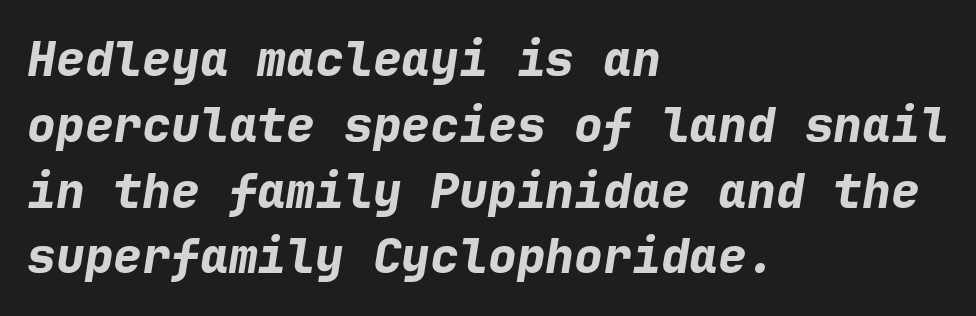
Q: Is the text bold? A: Yes.
Q: Is the text italic (slanted)? A: Yes, it leans right by about 9 degrees.
Q: Is the text underlined? A: No.
Q: How is the paragraph aligned? A: Left-aligned.
Q: Is the spacing between letters normal or unusually wide? A: Normal.
Q: Is the spacing between lines tight, normal or loose? A: Normal.
Q: Width (condensed, normal, or wide)? A: Normal.
Q: Stroke contrast? A: Low.
Q: x-height? A: Medium.
Q: Monospaced? A: Yes.
